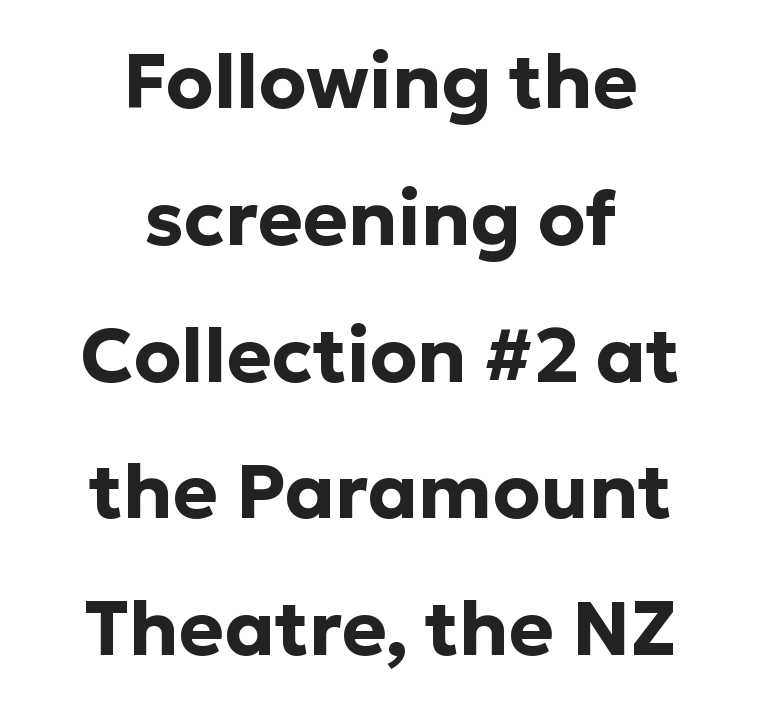
The image shows 76 px bold sans-serif type, upright; set centered, line spacing 1.8x, normal letter spacing, not underlined; low stroke contrast and a medium x-height.
